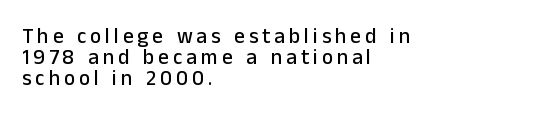
Every row of glyphs begins at an identical x-position on the left. Reading down the column, the eye jumps only a short way to each next line. Does the lettering tilt? It doesn't — this is upright. A clean baseline with only descenders dipping below it.
